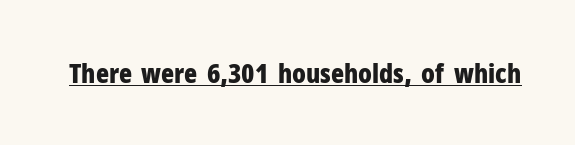
{"italic": "no", "bold": "yes", "underline": "yes", "letter_spacing": "normal", "letter_spacing_em": 0.0, "glyph_px": 27}
